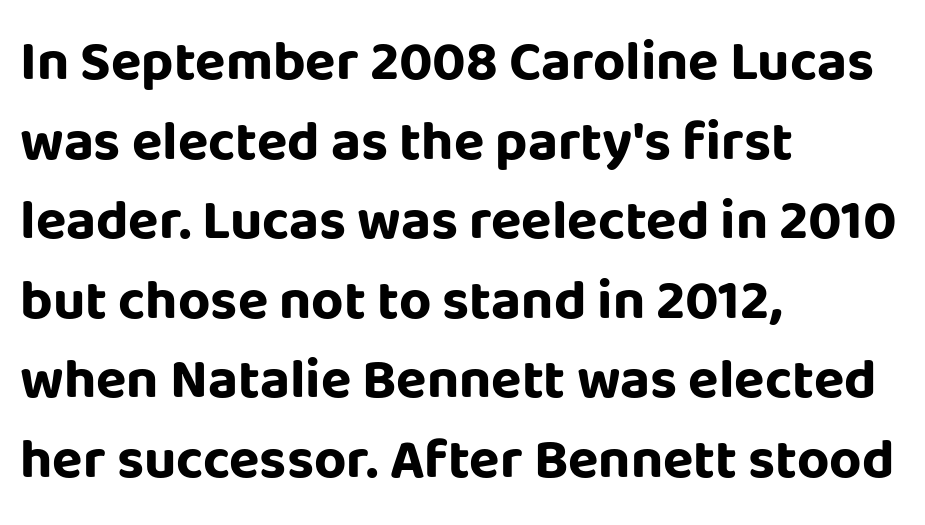
Look at the tracking — it's just the regular setting, nothing added. A typesetter would mark this as roman, not italic. A normal amount of white space separates one row of letters from the next. Font category for this specimen: sans-serif. The face used here has the dense, thick strokes of a bold.
